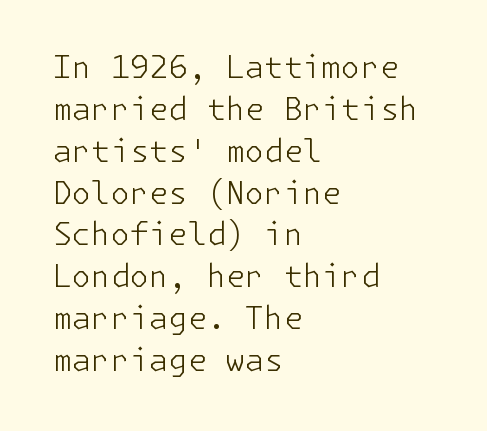
{"serif": "no", "italic": "no", "bold": "no", "weight": "light", "width": "normal", "stroke_contrast": "low", "x_height": "medium", "underline": "no", "align": "left", "line_spacing": "normal", "line_spacing_ratio": 1.35, "letter_spacing": "normal", "letter_spacing_em": 0.0, "glyph_px": 31}
